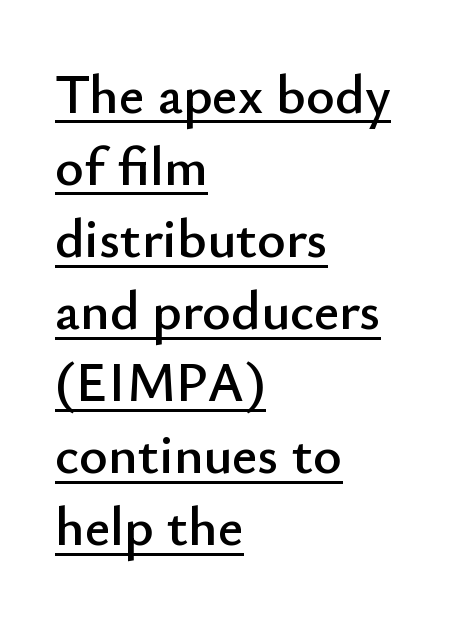
The image shows 55 px sans-serif type, upright; set left-aligned, normal line spacing (1.31x), normal letter spacing, underlined; low stroke contrast and a small x-height.
